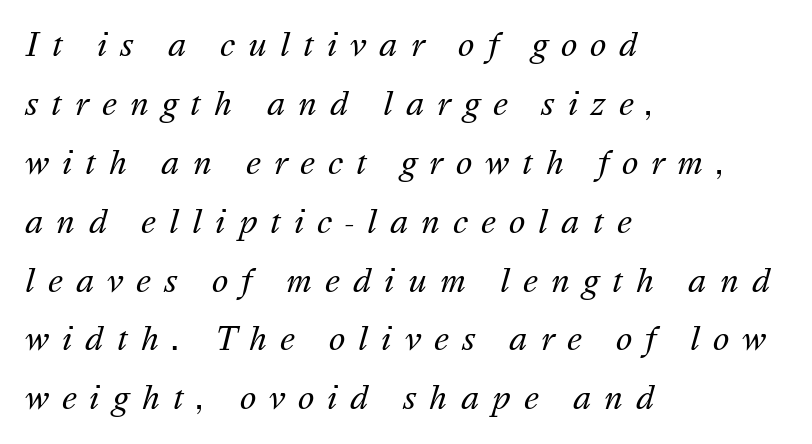
The image shows 31 px regular-weight type, italic (leaning right); set left-aligned, loose line spacing (1.9x), unusually wide letter spacing (+0.42 em), not underlined; medium stroke contrast and a medium x-height.
